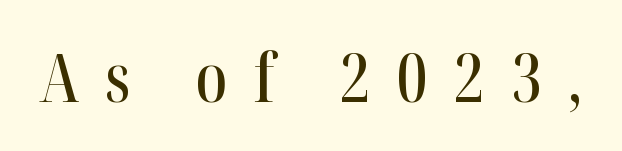
{"serif": "yes", "italic": "no", "width": "condensed", "stroke_contrast": "high", "x_height": "medium", "monospaced": "no", "underline": "no", "letter_spacing": "wide", "letter_spacing_em": 0.39, "glyph_px": 68}
